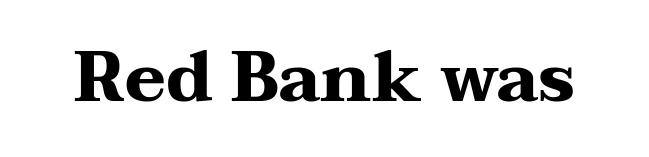
You can tell it's not italic because the verticals are truly vertical. The typeface chosen for these lines features serifs. Each word holds together tightly as a unit, with standard inter-letter gaps. The space directly below the letters is spotless. Is this a fixed-width face? No — the glyphs have proportional, varying widths.
